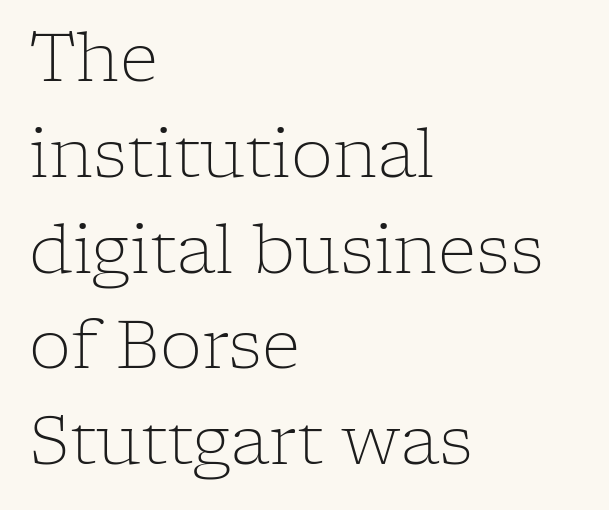
{"serif": "yes", "italic": "no", "bold": "no", "weight": "light", "width": "normal", "stroke_contrast": "low", "x_height": "medium", "monospaced": "no", "underline": "no", "align": "left", "line_spacing": "normal", "line_spacing_ratio": 1.43, "letter_spacing": "normal", "letter_spacing_em": 0.0, "glyph_px": 67}
